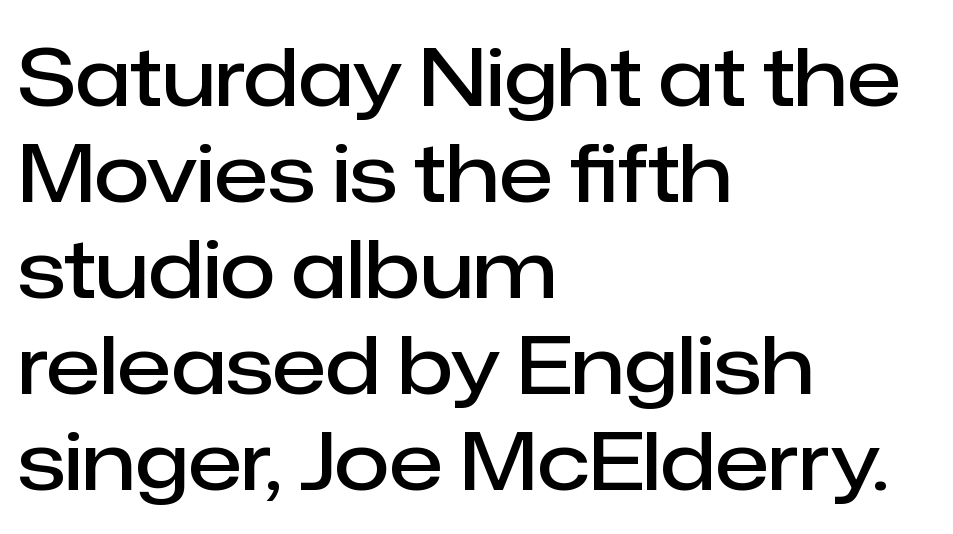
Q: Is the text bold? A: Semi-bold.
Q: Is the text italic (slanted)? A: No, it is upright.
Q: Is the typeface a serif or a sans-serif typeface? A: Sans-serif.
Q: Is the text underlined? A: No.
Q: How is the paragraph aligned? A: Left-aligned.
Q: Is the spacing between letters normal or unusually wide? A: Normal.
Q: Width (condensed, normal, or wide)? A: Normal.
Q: Stroke contrast? A: Low.
Q: x-height? A: Medium.
Q: Monospaced? A: No.
